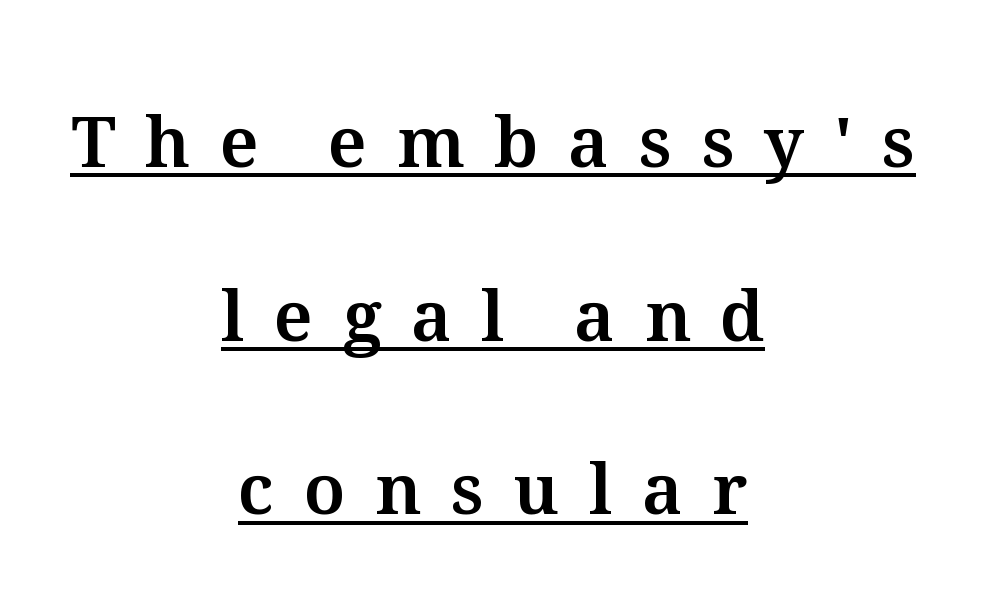
{"italic": "no", "width": "normal", "stroke_contrast": "medium", "x_height": "medium", "monospaced": "no", "underline": "yes", "align": "center", "line_spacing": "loose", "line_spacing_ratio": 2.48, "letter_spacing": "wide", "letter_spacing_em": 0.42, "glyph_px": 70}
